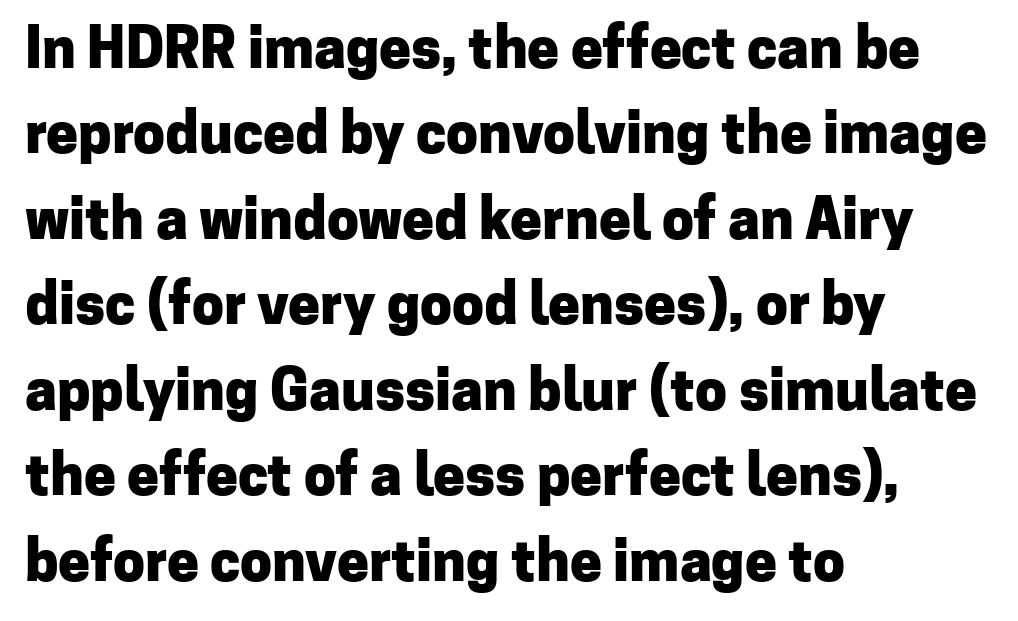
Notice how descenders clear the ascenders below comfortably — that's standard leading. A typesetter would call this proportional, since set widths differ per character. How are the letters spaced? Ordinarily, with no added tracking. The passage shown is not underscored anywhere. The ragged edge is on the right, which tells us the setting is flush left. Heavy, bold letterforms.
